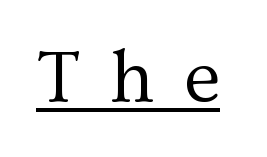
The image shows 75 px regular-weight serif type, upright; set unusually wide letter spacing (+0.39 em), underlined; medium stroke contrast and a medium x-height.
